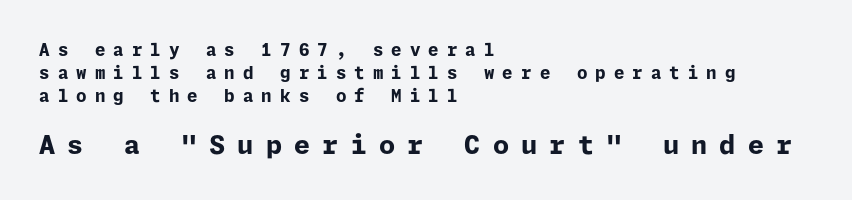
{"italic": "no", "bold": "yes", "underline": "no", "align": "left", "line_spacing": "normal", "line_spacing_ratio": 1.36, "letter_spacing": "wide", "letter_spacing_em": 0.47, "larger_block": "second", "size_ratio": 1.53, "glyph_px": 26}
